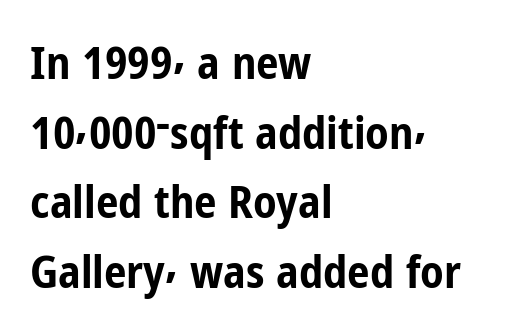
{"serif": "no", "italic": "no", "bold": "yes", "weight": "bold", "width": "condensed", "stroke_contrast": "low", "x_height": "medium", "monospaced": "no", "underline": "no", "align": "left", "line_spacing": "normal", "line_spacing_ratio": 1.55, "letter_spacing": "normal", "letter_spacing_em": 0.0, "glyph_px": 45}
